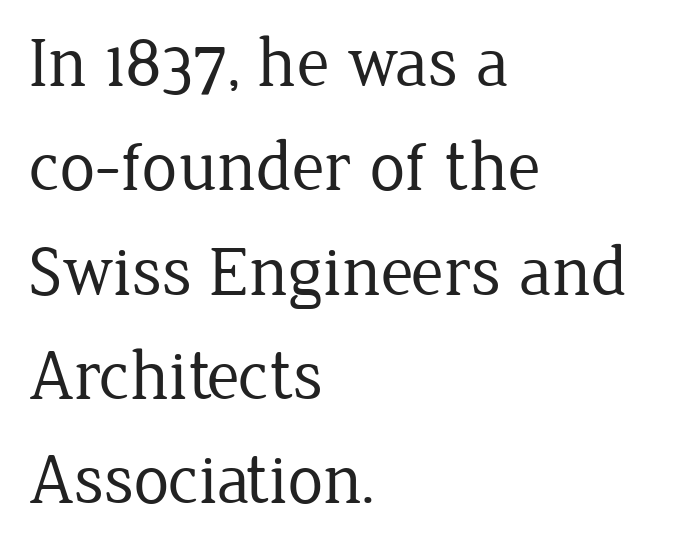
The image shows 71 px regular-weight serif type, upright; set left-aligned, normal line spacing (1.47x), normal letter spacing, not underlined; low stroke contrast and a medium x-height.
